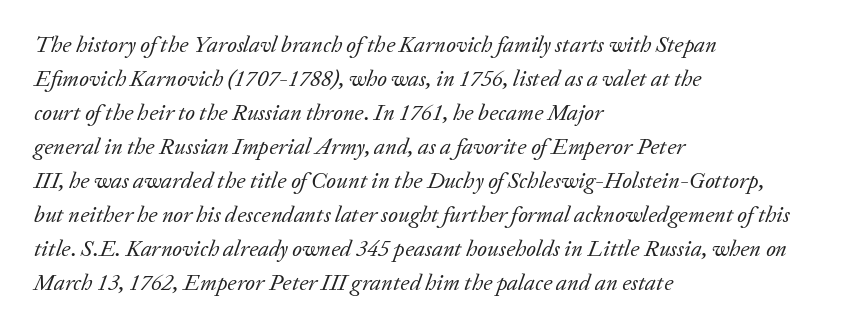
Each new line begins a customary step beneath the previous one. Does the lettering tilt? It does — this is italic. Is the block centered? No — it sits flush against the left margin. Glyph-to-glyph distance matches everyday printed text. Stem width sits at or under what a default text font uses. Nobody drew a line under any word here.
